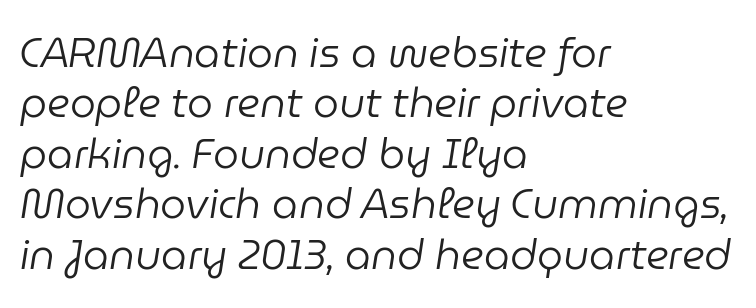
Q: Is the text bold? A: No.
Q: Is the text italic (slanted)? A: Yes, it leans right by about 9 degrees.
Q: Is the text underlined? A: No.
Q: How is the paragraph aligned? A: Left-aligned.
Q: Is the spacing between letters normal or unusually wide? A: Normal.
Q: Width (condensed, normal, or wide)? A: Normal.
Q: Stroke contrast? A: Low.
Q: x-height? A: Medium.
Q: Monospaced? A: No.
